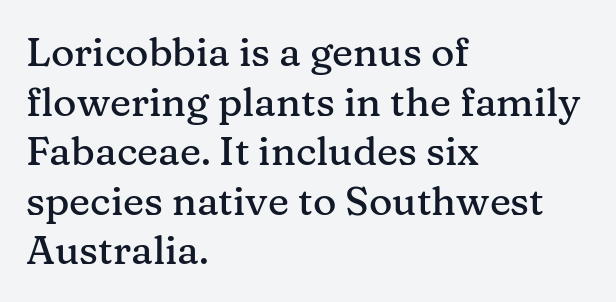
Words appear dense and cohesive because spacing is normal. You can tell from the footed stems that serif type was used. The lettering stays uniformly vertical, giving the passage a roman look. Descenders hang freely into open space. The paragraph shown leans on its left margin. The face used here is proportionally spaced, like ordinary book or web type.
